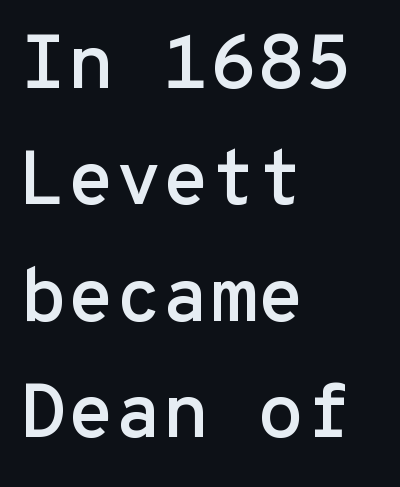
{"serif": "no", "italic": "no", "width": "normal", "stroke_contrast": "low", "x_height": "medium", "monospaced": "yes", "underline": "no", "align": "left", "line_spacing": "normal", "line_spacing_ratio": 1.51, "letter_spacing": "normal", "letter_spacing_em": 0.0, "glyph_px": 77}
